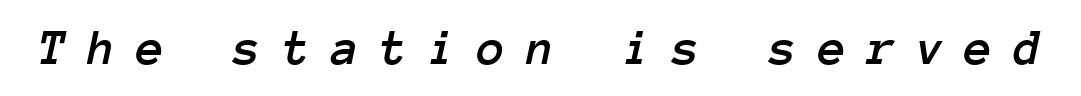
{"italic": "yes", "lean": "right", "slant_degrees": 12, "width": "normal", "stroke_contrast": "low", "x_height": "medium", "monospaced": "yes", "underline": "no", "letter_spacing": "wide", "letter_spacing_em": 0.41, "glyph_px": 51}
